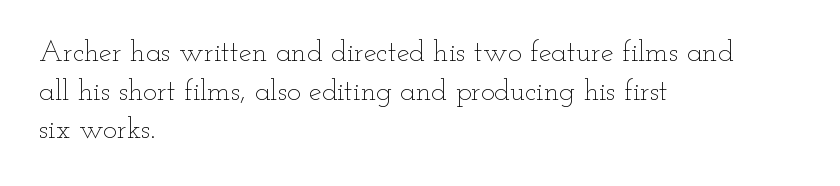
Q: Is the text bold? A: No.
Q: Is the text italic (slanted)? A: No, it is upright.
Q: Is the text underlined? A: No.
Q: How is the paragraph aligned? A: Left-aligned.
Q: Is the spacing between letters normal or unusually wide? A: Normal.
Q: Is the spacing between lines tight, normal or loose? A: Normal.
Q: Width (condensed, normal, or wide)? A: Wide.
Q: Stroke contrast? A: Low.
Q: x-height? A: Small.
Q: Monospaced? A: No.
